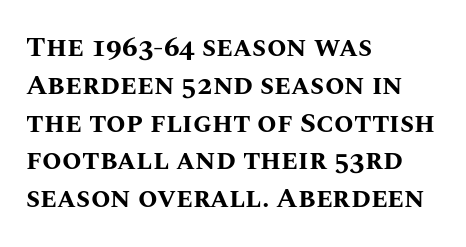
The image shows 28 px bold type, upright; set left-aligned, normal line spacing (1.35x), normal letter spacing, not underlined; medium stroke contrast and a large x-height.
